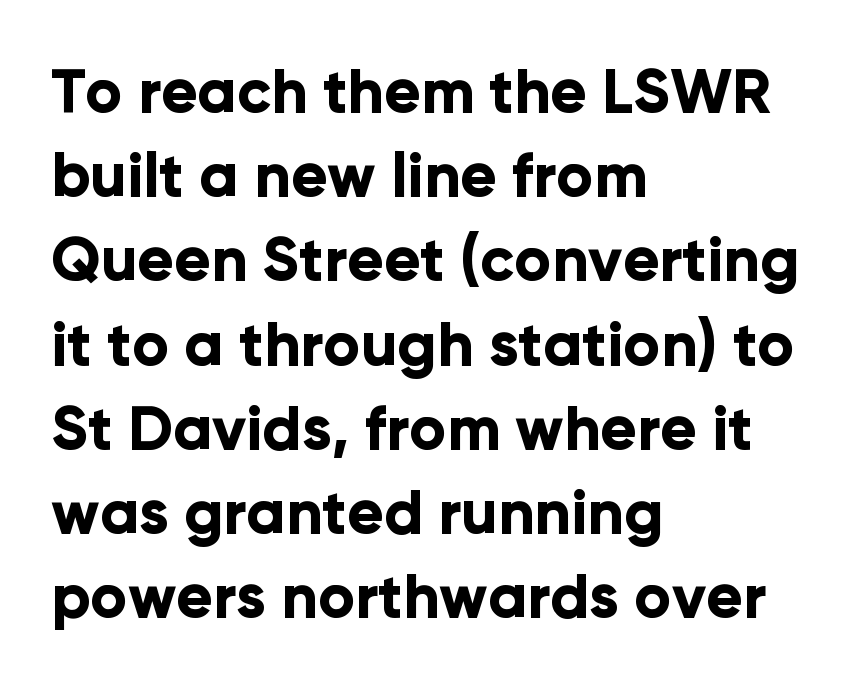
{"serif": "no", "italic": "no", "bold": "yes", "weight": "bold", "width": "normal", "stroke_contrast": "low", "x_height": "medium", "monospaced": "no", "underline": "no", "align": "left", "line_spacing": "normal", "line_spacing_ratio": 1.38, "letter_spacing": "normal", "letter_spacing_em": 0.0, "glyph_px": 61}
